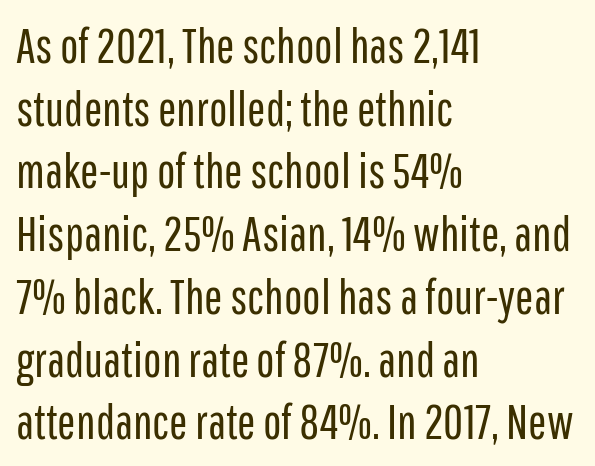
The image shows 49 px regular-weight, condensed sans-serif type, upright; set left-aligned, normal line spacing (1.28x), normal letter spacing, not underlined; low stroke contrast and a medium x-height.
